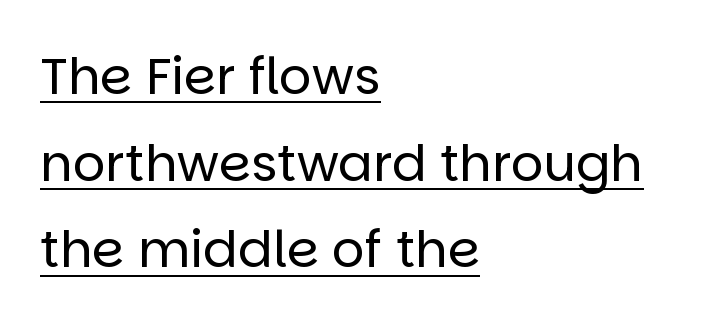
Somebody hit Ctrl+U on this one — the words are underlined. The cut favours lightness, reaching ordinary text weight at its darkest. Normally led — the rows are evenly, conventionally spaced. Leftover space on each line is placed entirely after the last word. Here the designer chose a conventional face with non-uniform glyph widths.
